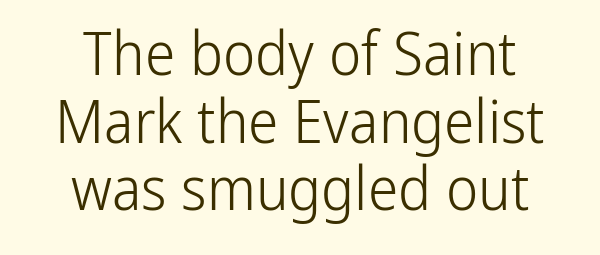
The image shows 61 px light, condensed sans-serif type, upright; set centered, tight line spacing (1.11x), normal letter spacing, not underlined; low stroke contrast and a medium x-height.
